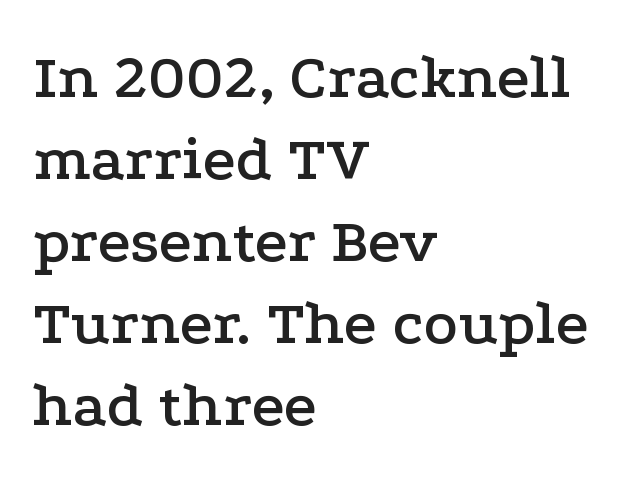
Q: Is the text italic (slanted)? A: No, it is upright.
Q: Is the typeface a serif or a sans-serif typeface? A: Serif.
Q: Is the text underlined? A: No.
Q: How is the paragraph aligned? A: Left-aligned.
Q: Is the spacing between letters normal or unusually wide? A: Normal.
Q: Is the spacing between lines tight, normal or loose? A: Normal.
Q: Width (condensed, normal, or wide)? A: Wide.
Q: Stroke contrast? A: Low.
Q: x-height? A: Medium.
Q: Monospaced? A: No.
